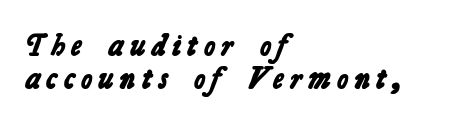
{"serif": "no", "bold": "yes", "weight": "bold", "width": "normal", "stroke_contrast": "low", "x_height": "medium", "monospaced": "no", "underline": "no", "align": "left", "line_spacing": "tight", "line_spacing_ratio": 1.05, "letter_spacing": "wide", "letter_spacing_em": 0.2, "glyph_px": 31}
